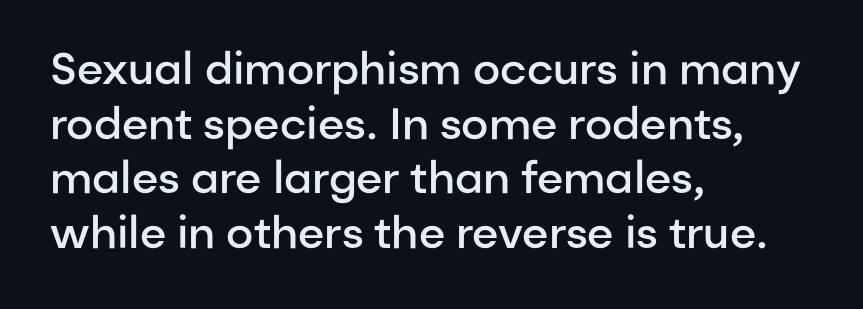
Classification — sans serif. A typesetter would call this proportional, since set widths differ per character. Every row of glyphs begins at an identical x-position on the left. Is the letter spacing exaggerated? No — it looks like the ordinary default. Posture: straight, roman, zero tilt. The baseline area is clear.
